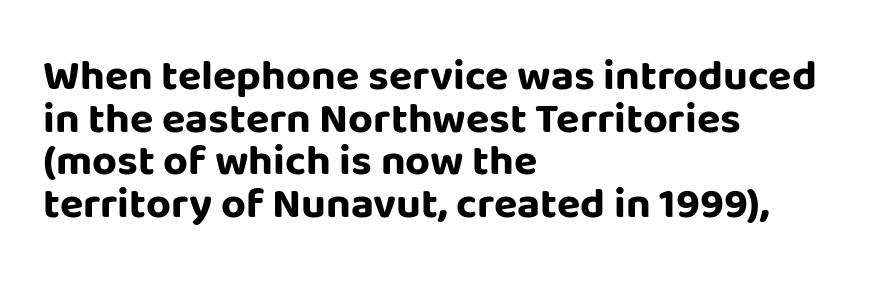
Character widths vary here, with narrow letters taking less room than wide ones. The face used here is rendered with its standard letterfit. Serifs: no, the terminals of the letterforms are clean. Descender tails drop into unmarked territory. Characters remain perfectly vertical along every line.
